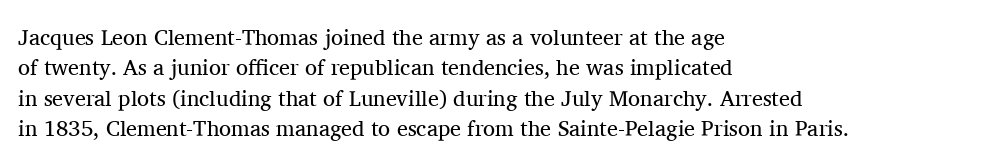
{"italic": "no", "bold": "no", "underline": "no", "align": "left", "line_spacing": "normal", "line_spacing_ratio": 1.38, "letter_spacing": "normal", "letter_spacing_em": 0.0, "glyph_px": 22}
